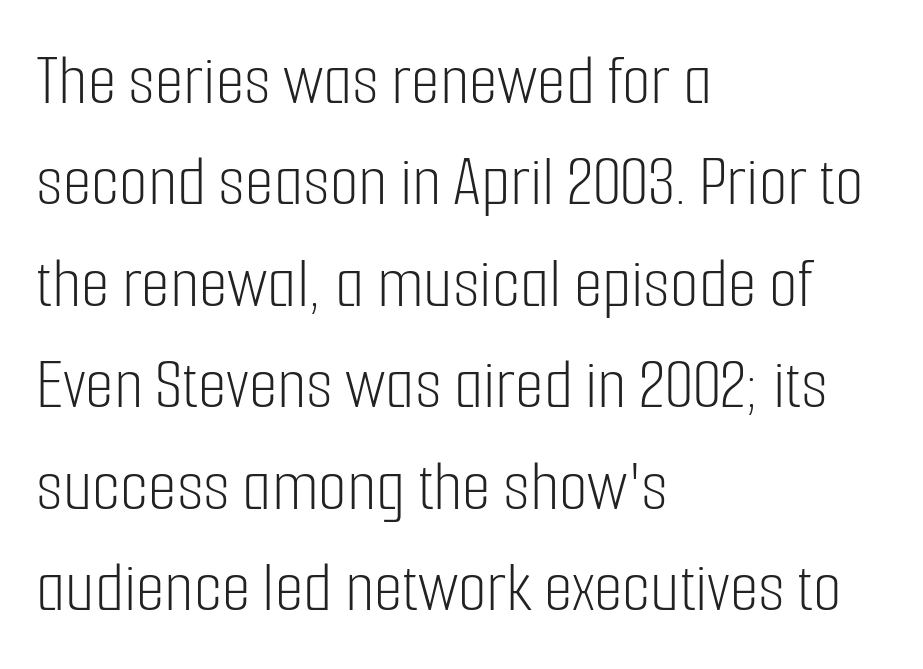
The image shows 74 px light, condensed sans-serif type, upright; set left-aligned, normal line spacing (1.37x), normal letter spacing, not underlined; low stroke contrast and a medium x-height.
